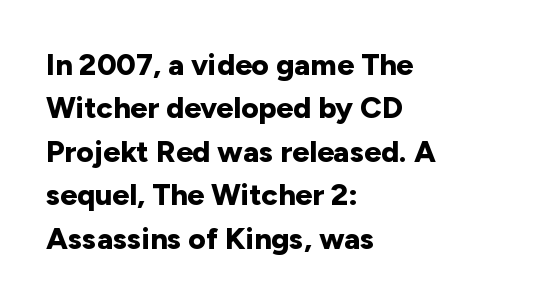
Words float on clear page, feet unadorned. Vertical strokes here are truly vertical. Typographic density is high because the face is bold. Spacing between characters is what you'd get straight out of the box. Every row of glyphs begins at an identical x-position on the left.
